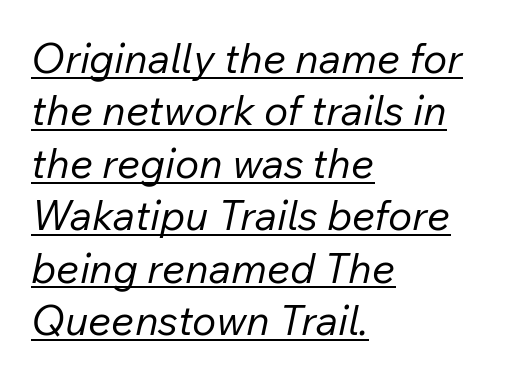
{"italic": "yes", "lean": "right", "slant_degrees": 12, "bold": "no", "weight": "regular", "width": "normal", "stroke_contrast": "low", "x_height": "medium", "monospaced": "no", "underline": "yes", "align": "left", "line_spacing": "normal", "line_spacing_ratio": 1.28, "letter_spacing": "normal", "letter_spacing_em": 0.0, "glyph_px": 41}
